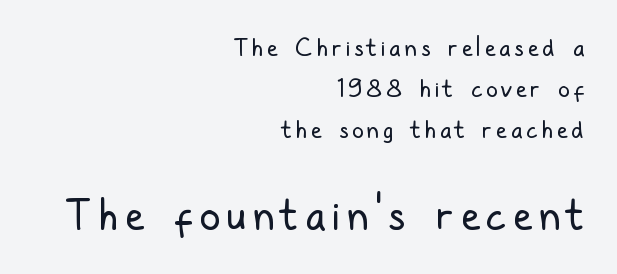
Q: Is the text bold? A: No.
Q: Is the text italic (slanted)? A: No, it is upright.
Q: Is the typeface a serif or a sans-serif typeface? A: Sans-serif.
Q: Is the text underlined? A: No.
Q: How is the paragraph aligned? A: Right-aligned.
Q: Which block of text is set in a larger size, the first (top) or the second (bottom)? A: The second (bottom) one.
Q: Width (condensed, normal, or wide)? A: Condensed.
Q: Stroke contrast? A: Low.
Q: x-height? A: Medium.
Q: Monospaced? A: No.
